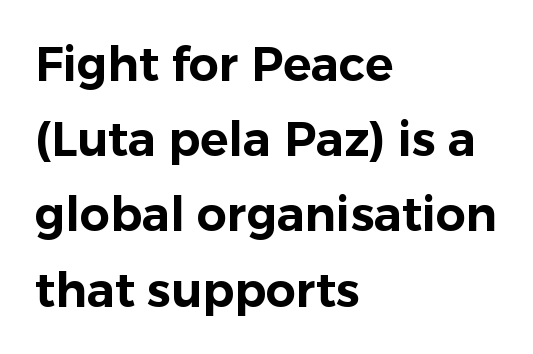
Q: Is the text italic (slanted)? A: No, it is upright.
Q: Is the typeface a serif or a sans-serif typeface? A: Sans-serif.
Q: Is the text underlined? A: No.
Q: How is the paragraph aligned? A: Left-aligned.
Q: Is the spacing between letters normal or unusually wide? A: Normal.
Q: Is the spacing between lines tight, normal or loose? A: Normal.
Q: Width (condensed, normal, or wide)? A: Normal.
Q: Stroke contrast? A: Low.
Q: x-height? A: Medium.
Q: Monospaced? A: No.
